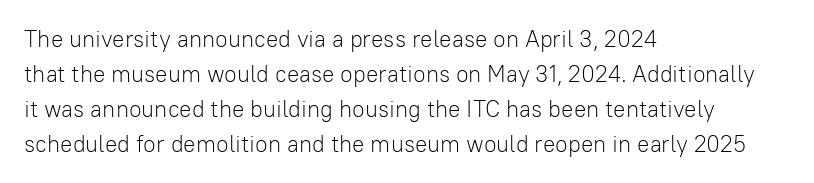
Q: Is the text bold? A: No.
Q: Is the text italic (slanted)? A: No, it is upright.
Q: Is the text underlined? A: No.
Q: How is the paragraph aligned? A: Left-aligned.
Q: Is the spacing between letters normal or unusually wide? A: Normal.
Q: Is the spacing between lines tight, normal or loose? A: Normal.
